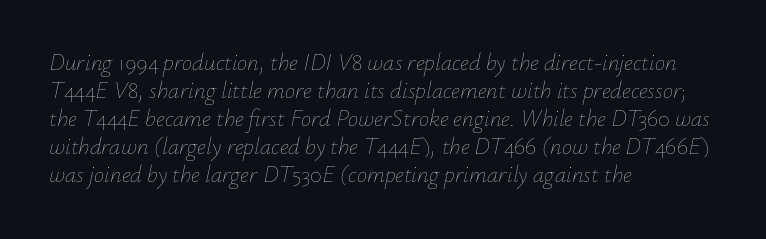
{"italic": "yes", "lean": "right", "slant_degrees": 12, "bold": "no", "underline": "no", "align": "left", "line_spacing_ratio": 1.22, "letter_spacing": "normal", "letter_spacing_em": 0.0, "glyph_px": 23}
